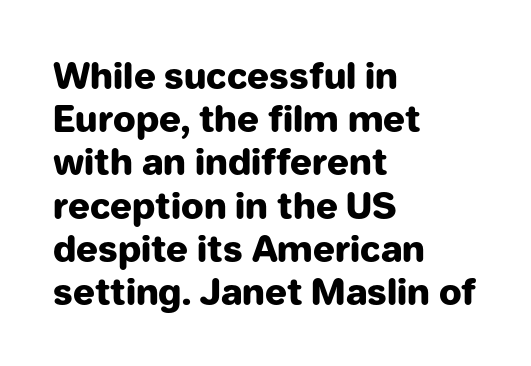
What weight is shown? A full bold with thick strokes. The rendering uses natural spacing where letterforms have individual widths. Each line starts at the same left margin while the right side varies. The tracking reads as untouched default to a designer's eye. The letters carry no serifs — their stems end cleanly without finishing strokes. Quick note: underline off.
